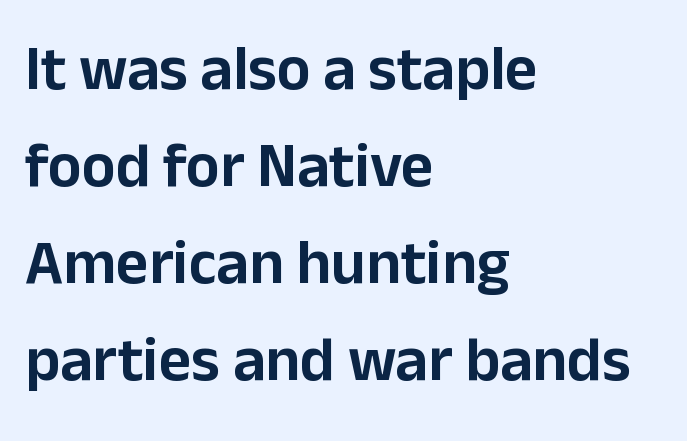
Q: Is the text italic (slanted)? A: No, it is upright.
Q: Is the typeface a serif or a sans-serif typeface? A: Sans-serif.
Q: Is the text underlined? A: No.
Q: How is the paragraph aligned? A: Left-aligned.
Q: Is the spacing between letters normal or unusually wide? A: Normal.
Q: Is the spacing between lines tight, normal or loose? A: Normal.
Q: Width (condensed, normal, or wide)? A: Normal.
Q: Stroke contrast? A: Low.
Q: x-height? A: Medium.
Q: Monospaced? A: No.
